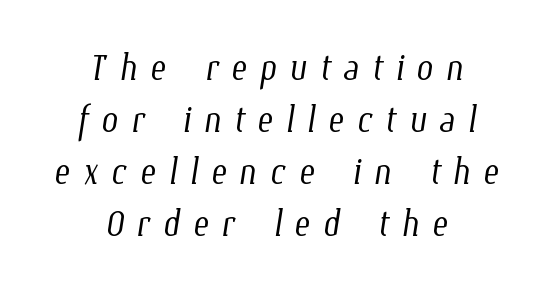
Stem width sits at or under what a default text font uses. Glance below the letters and you will spot only blank space. The space between consecutive lines is stingy. These lines stack symmetrically, like a column narrowing and widening about its center.
